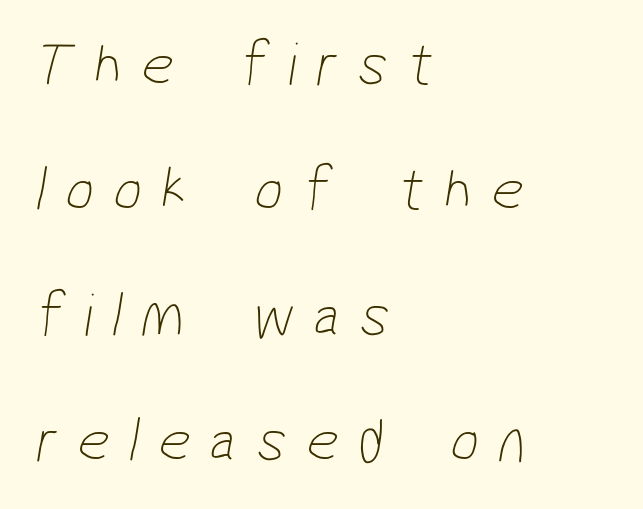
Q: Is the text bold? A: No.
Q: Is the typeface a serif or a sans-serif typeface? A: Sans-serif.
Q: Is the text underlined? A: No.
Q: How is the paragraph aligned? A: Left-aligned.
Q: Is the spacing between letters normal or unusually wide? A: Unusually wide.
Q: Is the spacing between lines tight, normal or loose? A: Loose.
Q: Width (condensed, normal, or wide)? A: Condensed.
Q: Stroke contrast? A: Low.
Q: x-height? A: Medium.
Q: Monospaced? A: No.
